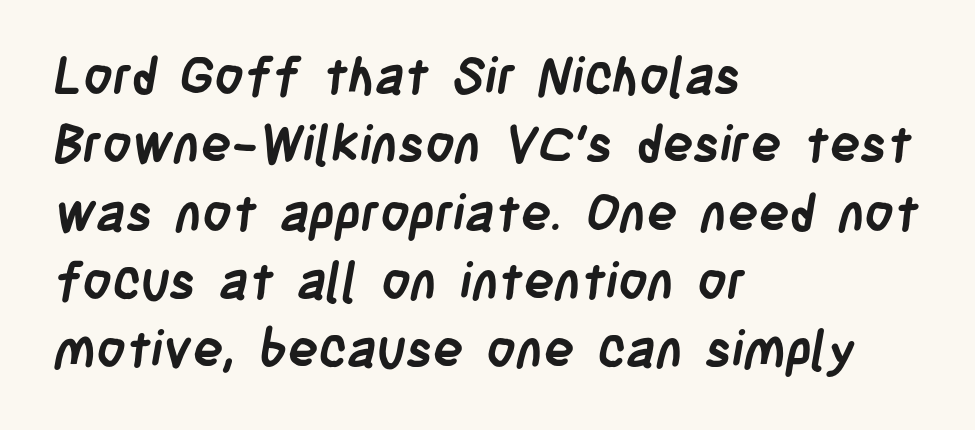
Q: Is the text bold? A: Yes.
Q: Is the typeface a serif or a sans-serif typeface? A: Sans-serif.
Q: Is the text underlined? A: No.
Q: How is the paragraph aligned? A: Left-aligned.
Q: Is the spacing between letters normal or unusually wide? A: Normal.
Q: Is the spacing between lines tight, normal or loose? A: Normal.
Q: Width (condensed, normal, or wide)? A: Condensed.
Q: Stroke contrast? A: Low.
Q: x-height? A: Large.
Q: Monospaced? A: No.
